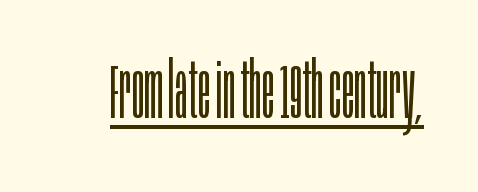
Q: Is the text bold? A: No.
Q: Is the text italic (slanted)? A: No, it is upright.
Q: Is the typeface a serif or a sans-serif typeface? A: Sans-serif.
Q: Is the text underlined? A: Yes.
Q: Is the spacing between letters normal or unusually wide? A: Normal.
Q: Width (condensed, normal, or wide)? A: Condensed.
Q: Stroke contrast? A: Low.
Q: x-height? A: Large.
Q: Monospaced? A: No.
